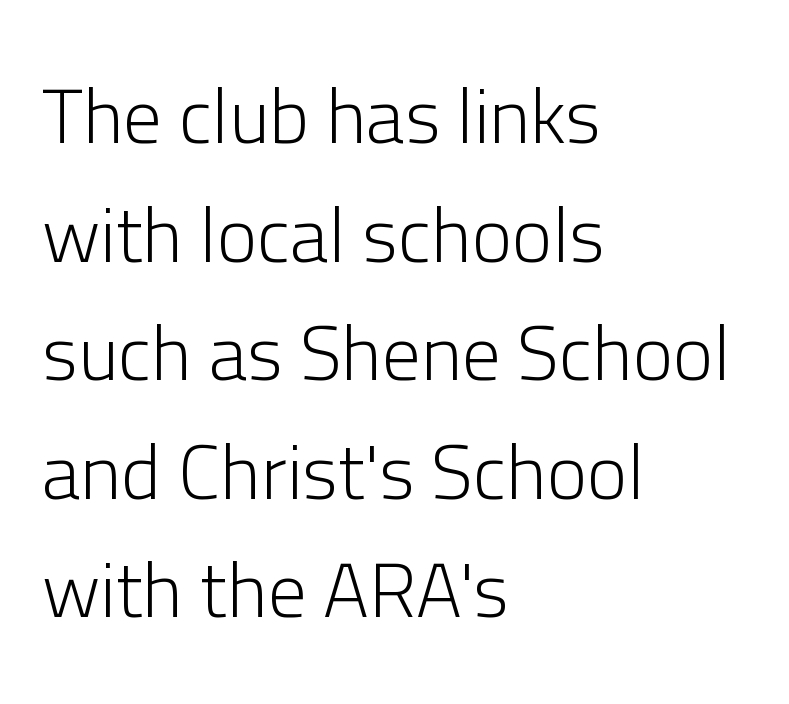
{"serif": "no", "italic": "no", "bold": "no", "weight": "light", "width": "normal", "stroke_contrast": "low", "x_height": "medium", "monospaced": "no", "underline": "no", "align": "left", "line_spacing": "normal", "line_spacing_ratio": 1.54, "letter_spacing": "normal", "letter_spacing_em": 0.0, "glyph_px": 77}
